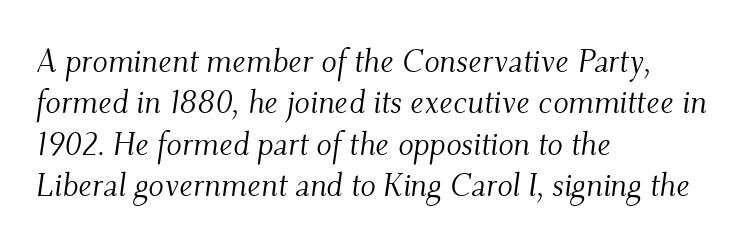
A serif font was chosen for this passage. These lines keep a tight, regular rhythm from letter to letter. Compared with a typical body face, this is equally light or lighter still. Is this a fixed-width face? No — the glyphs have proportional, varying widths. The rendering anchors every line to the left-hand side.
